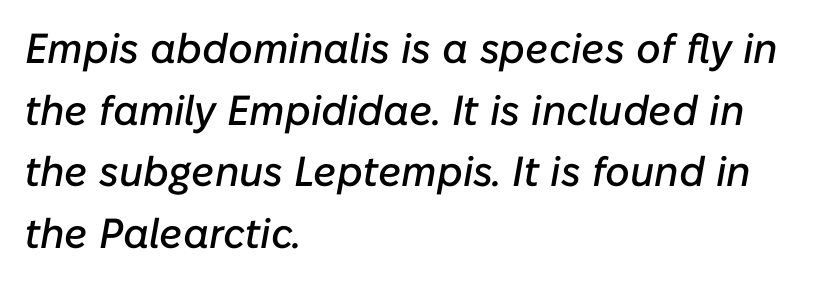
This is oblique type, the kind used for emphasis or titles. The designer left line spacing at the default. The lines in this sample share a left origin and differ only in where they stop. Is the letter spacing exaggerated? No — it looks like the ordinary default. You could not count columns in this text — the font is proportionally spaced.
